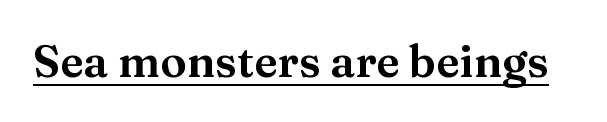
In terms of posture, this sample is upright. The gaps between neighbouring characters are ordinary and unremarkable. The typeface chosen for these lines features serifs. A typesetter would call this proportional, since set widths differ per character. Is there an underline? Yes — a line sits under the letters.
